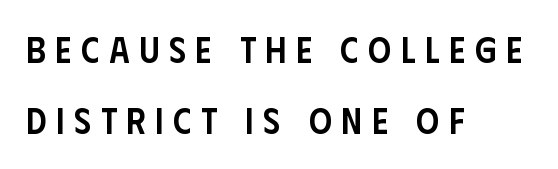
{"serif": "no", "italic": "no", "bold": "semi", "weight": "semibold", "width": "condensed", "stroke_contrast": "low", "x_height": "large", "monospaced": "no", "underline": "no", "align": "left", "line_spacing": "loose", "line_spacing_ratio": 1.98, "letter_spacing": "wide", "letter_spacing_em": 0.27, "glyph_px": 36}
